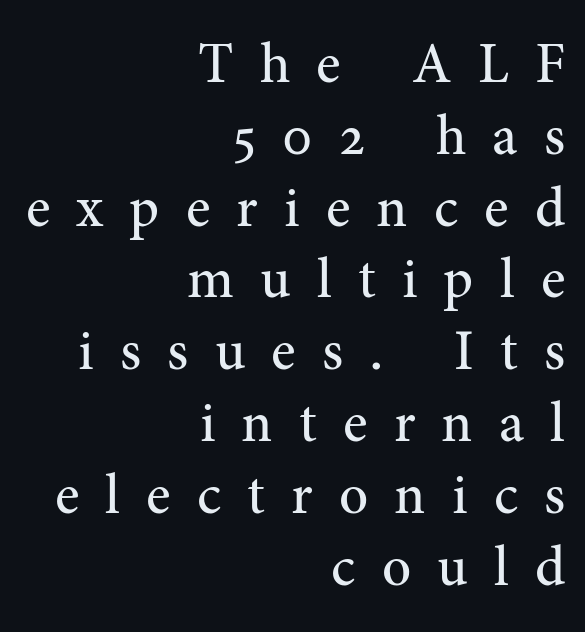
{"serif": "yes", "italic": "no", "bold": "no", "weight": "regular", "width": "normal", "stroke_contrast": "medium", "x_height": "medium", "monospaced": "no", "underline": "no", "align": "right", "line_spacing": "normal", "line_spacing_ratio": 1.26, "letter_spacing": "wide", "letter_spacing_em": 0.46, "glyph_px": 57}
